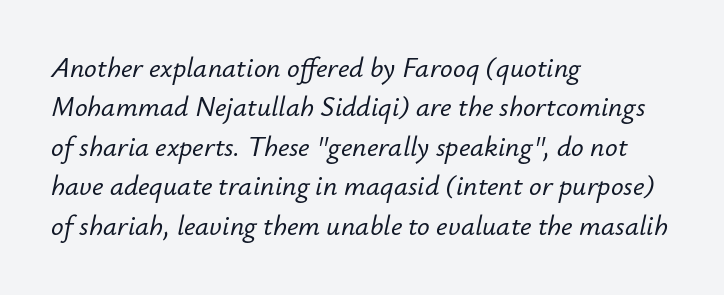
The image shows 28 px text type, italic (leaning right); set left-aligned, normal line spacing (1.41x), normal letter spacing, not underlined; low stroke contrast and a small x-height.
